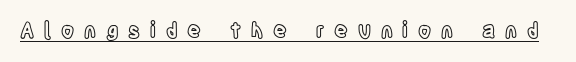
Q: Is the text italic (slanted)? A: No, it is upright.
Q: Is the text underlined? A: Yes.
Q: Is the spacing between letters normal or unusually wide? A: Unusually wide.
